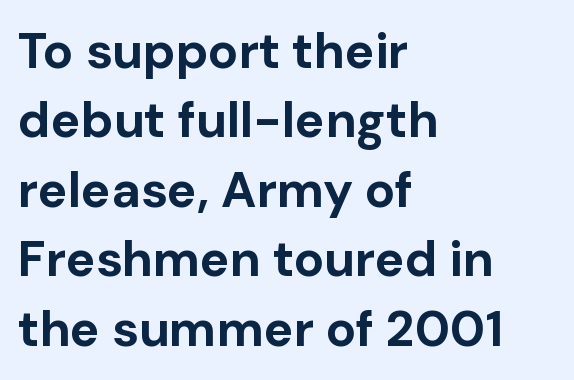
The image shows 50 px bold sans-serif type, upright; set left-aligned, normal line spacing (1.39x), normal letter spacing, not underlined; low stroke contrast and a medium x-height.
